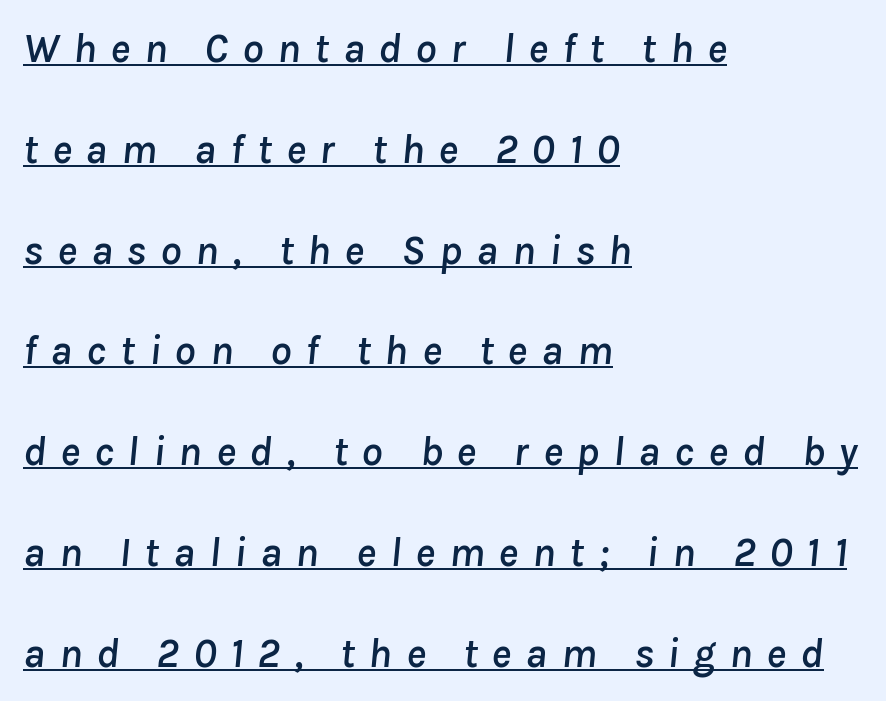
{"italic": "yes", "lean": "right", "slant_degrees": 8, "width": "normal", "stroke_contrast": "low", "x_height": "medium", "monospaced": "no", "underline": "yes", "align": "left", "line_spacing": "loose", "line_spacing_ratio": 2.4, "letter_spacing": "wide", "letter_spacing_em": 0.33, "glyph_px": 42}
